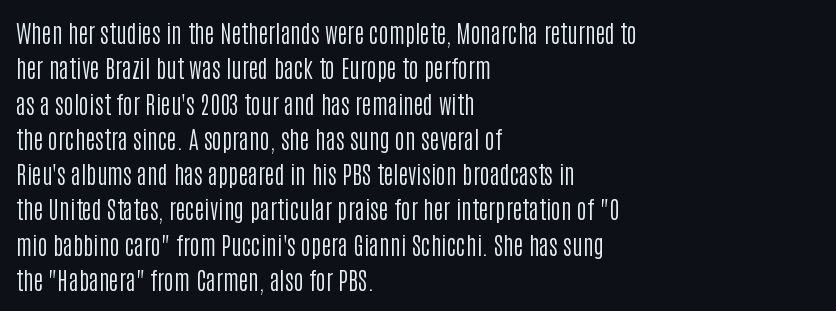
Tracking value appears to be zero — textbook default spacing. Posture: straight, roman, zero tilt. Leftover space on each line is placed entirely after the last word. This is not heavy type; no bold has been used.
